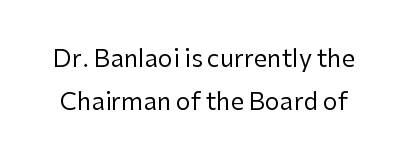
The words here are not underlined. Heaviness? Minimal to ordinary, like unemphasized prose. Posture: upright roman. Honestly, the letter spacing is just normal — you wouldn't notice it.
